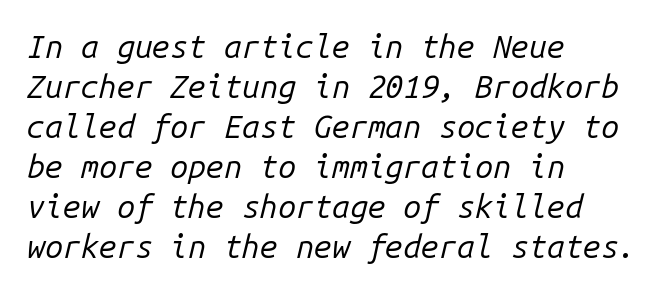
The lines in this sample share a left origin and differ only in where they stop. A bare baseline throughout the passage. Think of a typewriter: that constant character pitch is what you see here. Compared with a typical body face, this is equally light or lighter still. Standard letterfit; no display-style spreading of the glyphs. Looking at the ascenders, they clearly lean.
